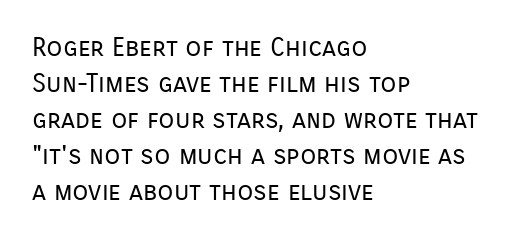
Q: Is the text bold? A: No.
Q: Is the text italic (slanted)? A: No, it is upright.
Q: Is the text underlined? A: No.
Q: How is the paragraph aligned? A: Left-aligned.
Q: Is the spacing between letters normal or unusually wide? A: Normal.
Q: Is the spacing between lines tight, normal or loose? A: Normal.
